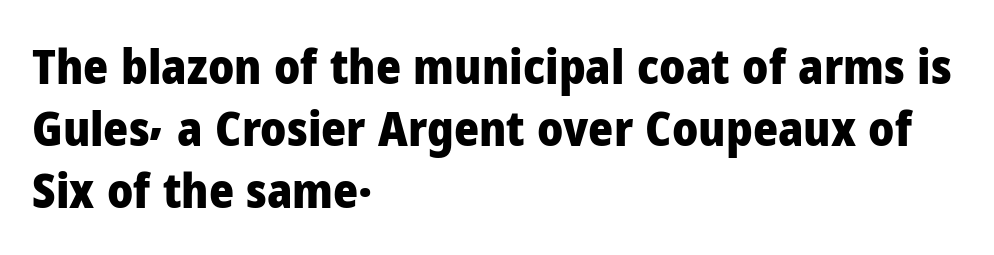
Q: Is the text bold? A: Yes.
Q: Is the text italic (slanted)? A: No, it is upright.
Q: Is the typeface a serif or a sans-serif typeface? A: Sans-serif.
Q: Is the text underlined? A: No.
Q: How is the paragraph aligned? A: Left-aligned.
Q: Is the spacing between letters normal or unusually wide? A: Normal.
Q: Is the spacing between lines tight, normal or loose? A: Normal.
Q: Width (condensed, normal, or wide)? A: Normal.
Q: Stroke contrast? A: Low.
Q: x-height? A: Medium.
Q: Monospaced? A: No.
